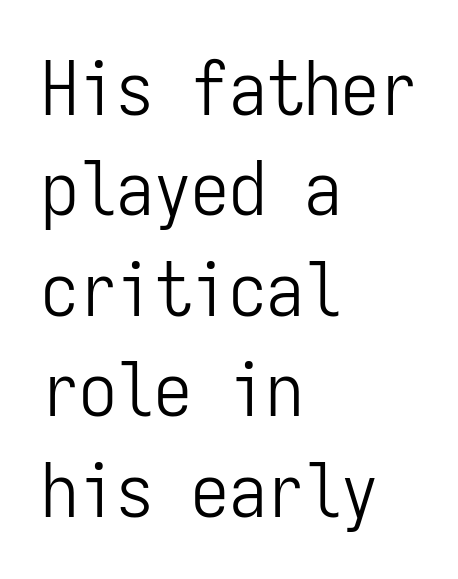
{"serif": "no", "italic": "no", "bold": "no", "weight": "light", "width": "condensed", "stroke_contrast": "low", "x_height": "medium", "monospaced": "yes", "underline": "no", "align": "left", "line_spacing": "normal", "line_spacing_ratio": 1.34, "letter_spacing": "normal", "letter_spacing_em": 0.0, "glyph_px": 75}
